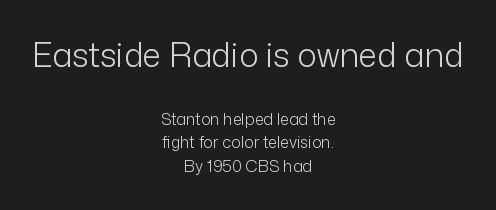
The image shows 33 px light sans-serif type, upright; set centered, normal line spacing (1.49x), normal letter spacing, not underlined; the first (top) block is 2.06x larger; low stroke contrast and a medium x-height.
